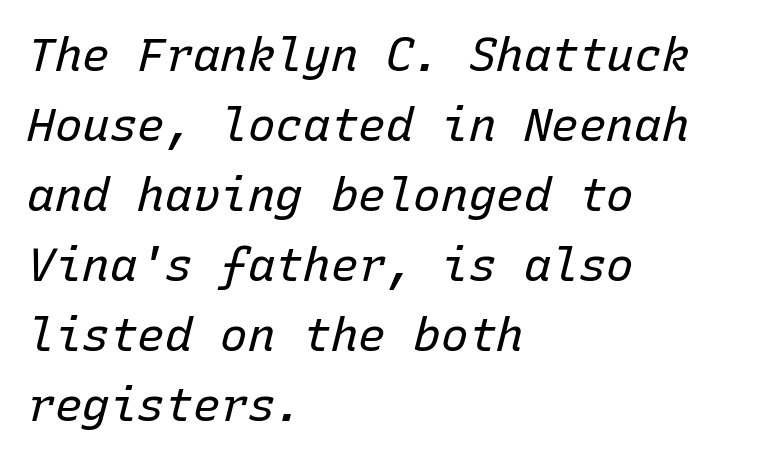
Q: Is the text bold? A: No.
Q: Is the text italic (slanted)? A: Yes, it leans right by about 15 degrees.
Q: Is the text underlined? A: No.
Q: How is the paragraph aligned? A: Left-aligned.
Q: Is the spacing between letters normal or unusually wide? A: Normal.
Q: Is the spacing between lines tight, normal or loose? A: Normal.
Q: Width (condensed, normal, or wide)? A: Normal.
Q: Stroke contrast? A: Low.
Q: x-height? A: Medium.
Q: Monospaced? A: Yes.
